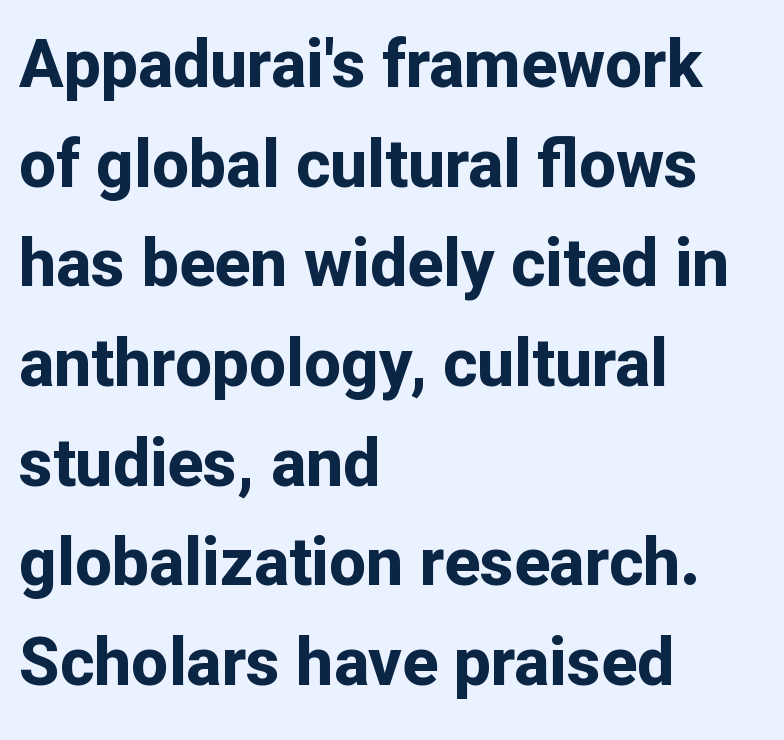
The rows are spaced the way most documents space them. The gaps between neighbouring characters are ordinary and unremarkable. I'd call this a sans setting — the letters go barefoot. Visually the block forms a straight wall on the left and a jagged coastline on the right. The specimen reads as upright at a glance. Spacing verdict: proportional, widths tailored to each character.
